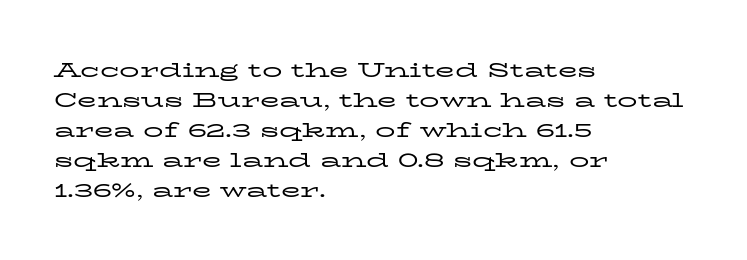
Q: Is the text bold? A: No.
Q: Is the text italic (slanted)? A: No, it is upright.
Q: Is the text underlined? A: No.
Q: How is the paragraph aligned? A: Left-aligned.
Q: Is the spacing between letters normal or unusually wide? A: Normal.
Q: Is the spacing between lines tight, normal or loose? A: Normal.
